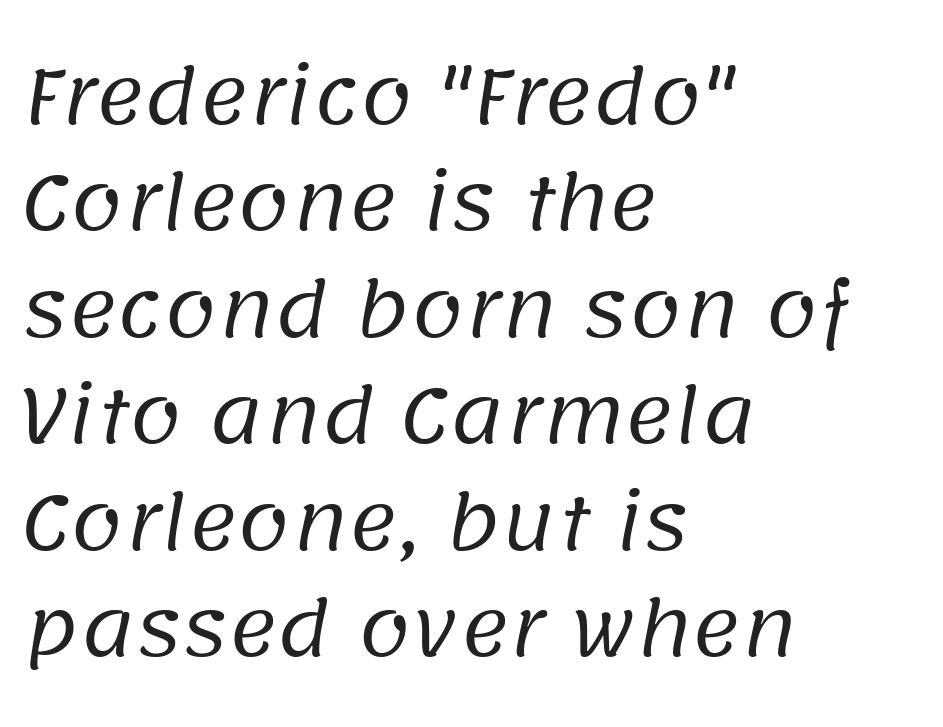
{"serif": "no", "bold": "no", "weight": "regular", "width": "normal", "stroke_contrast": "low", "x_height": "large", "monospaced": "no", "underline": "no", "align": "left", "line_spacing": "normal", "line_spacing_ratio": 1.42, "letter_spacing": "normal", "letter_spacing_em": 0.0, "glyph_px": 75}
